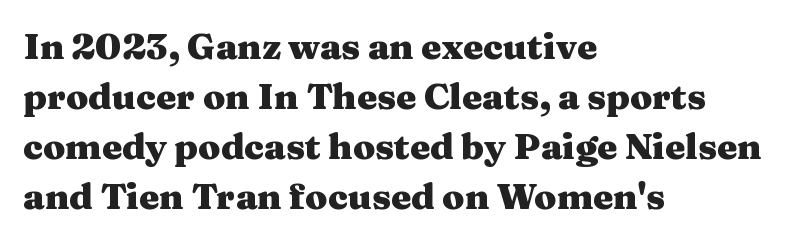
{"serif": "yes", "italic": "no", "bold": "yes", "weight": "heavy", "width": "wide", "stroke_contrast": "medium", "x_height": "medium", "monospaced": "no", "underline": "no", "align": "left", "line_spacing": "normal", "line_spacing_ratio": 1.39, "letter_spacing": "normal", "letter_spacing_em": 0.0, "glyph_px": 36}
